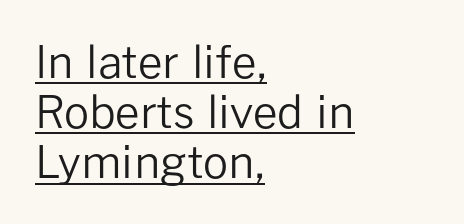
The image shows 44 px regular-weight sans-serif type, upright; set left-aligned, tight line spacing (1.14x), normal letter spacing, underlined; low stroke contrast and a medium x-height.
